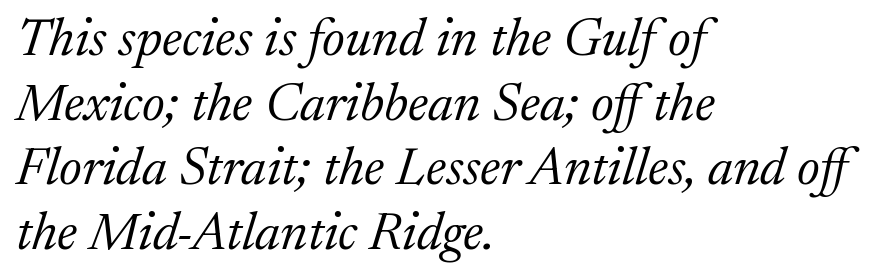
{"serif": "yes", "italic": "yes", "lean": "right", "slant_degrees": 17, "bold": "no", "weight": "light", "width": "normal", "stroke_contrast": "medium", "x_height": "medium", "monospaced": "no", "underline": "no", "align": "left", "line_spacing_ratio": 1.22, "letter_spacing": "normal", "letter_spacing_em": 0.0, "glyph_px": 53}
